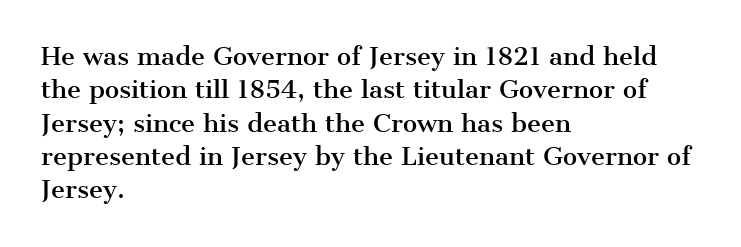
The image shows 24 px text type, upright; set left-aligned, normal line spacing (1.39x), normal letter spacing, not underlined.
